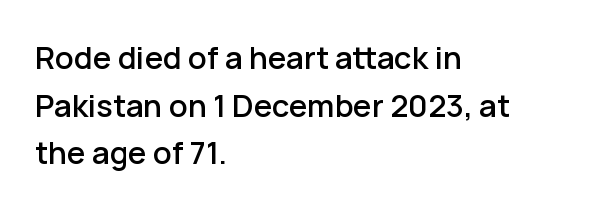
The image shows 31 px sans-serif type, upright; set left-aligned, normal line spacing (1.54x), normal letter spacing, not underlined; low stroke contrast and a medium x-height.
